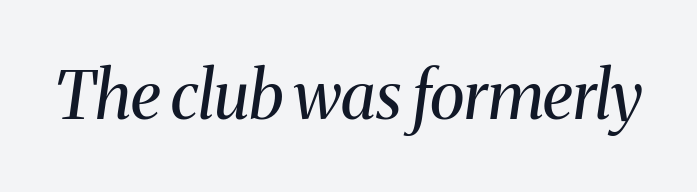
Q: Is the text bold? A: No.
Q: Is the text italic (slanted)? A: Yes, it leans right by about 8 degrees.
Q: Is the typeface a serif or a sans-serif typeface? A: Serif.
Q: Is the text underlined? A: No.
Q: Is the spacing between letters normal or unusually wide? A: Normal.
Q: Width (condensed, normal, or wide)? A: Normal.
Q: Stroke contrast? A: Medium.
Q: x-height? A: Medium.
Q: Monospaced? A: No.
